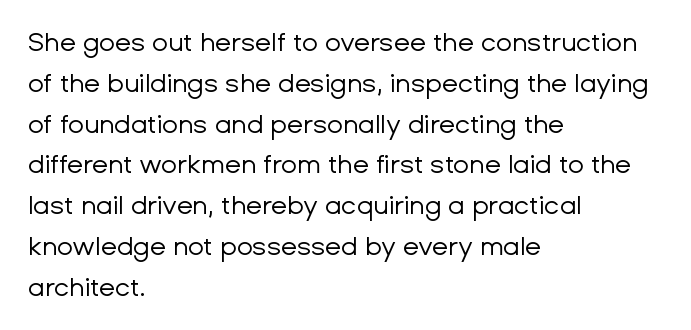
The image shows 26 px text type, upright; set left-aligned, normal line spacing (1.57x), normal letter spacing, not underlined.
